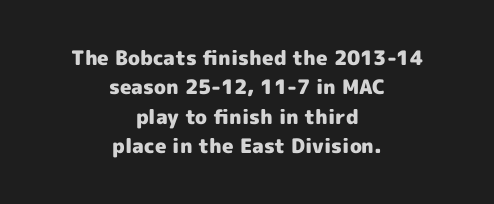
Q: Is the text bold? A: Yes.
Q: Is the text italic (slanted)? A: No, it is upright.
Q: Is the text underlined? A: No.
Q: How is the paragraph aligned? A: Centered.
Q: Is the spacing between letters normal or unusually wide? A: Normal.
Q: Is the spacing between lines tight, normal or loose? A: Normal.
